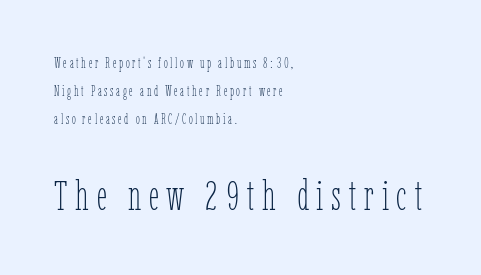
{"italic": "no", "bold": "no", "weight": "thin", "width": "condensed", "stroke_contrast": "low", "x_height": "medium", "monospaced": "no", "underline": "no", "align": "left", "line_spacing": "loose", "line_spacing_ratio": 2.0, "larger_block": "second", "size_ratio": 2.93, "glyph_px": 41}
